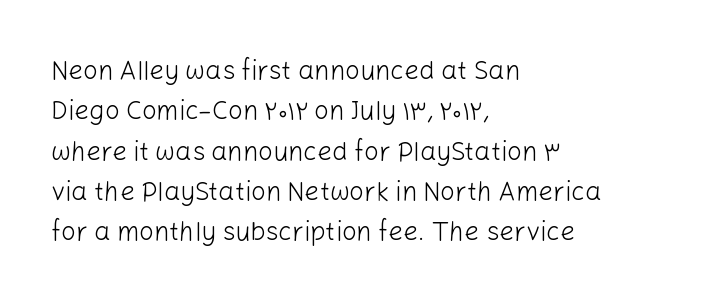
The image shows 26 px text type, upright; set left-aligned, normal line spacing (1.55x), normal letter spacing, not underlined.
